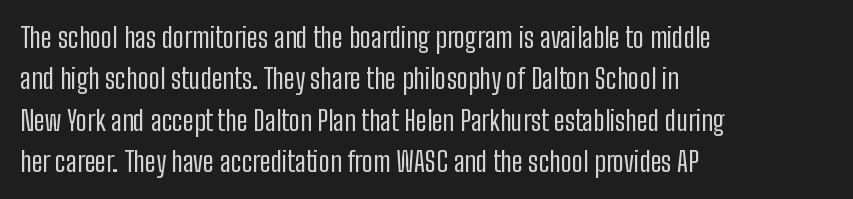
Q: Is the text bold? A: No.
Q: Is the text italic (slanted)? A: No, it is upright.
Q: Is the typeface a serif or a sans-serif typeface? A: Sans-serif.
Q: Is the text underlined? A: No.
Q: How is the paragraph aligned? A: Left-aligned.
Q: Is the spacing between letters normal or unusually wide? A: Normal.
Q: Is the spacing between lines tight, normal or loose? A: Normal.
Q: Width (condensed, normal, or wide)? A: Condensed.
Q: Stroke contrast? A: Low.
Q: x-height? A: Medium.
Q: Monospaced? A: No.
